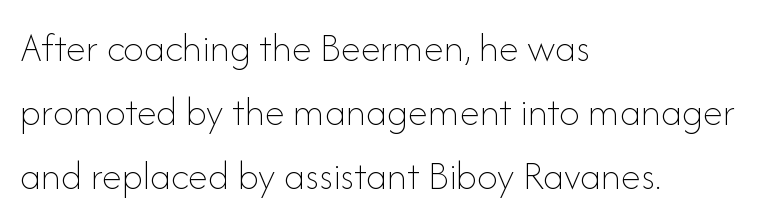
{"italic": "no", "bold": "no", "weight": "thin", "width": "normal", "stroke_contrast": "low", "x_height": "small", "monospaced": "no", "underline": "no", "align": "left", "line_spacing": "normal", "line_spacing_ratio": 1.56, "letter_spacing": "normal", "letter_spacing_em": 0.0, "glyph_px": 41}
